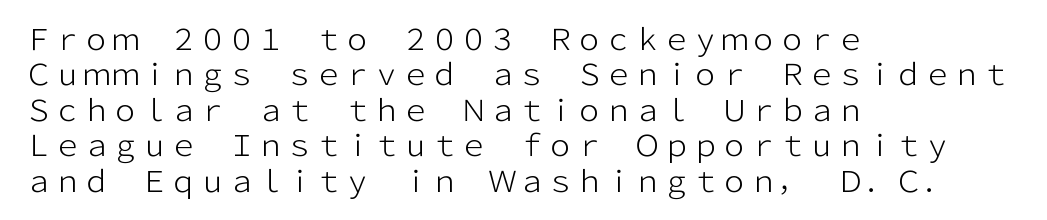
The image shows 29 px light sans-serif type, upright; set left-aligned, line spacing 1.22x, normal letter spacing, not underlined; low stroke contrast and a medium x-height.
